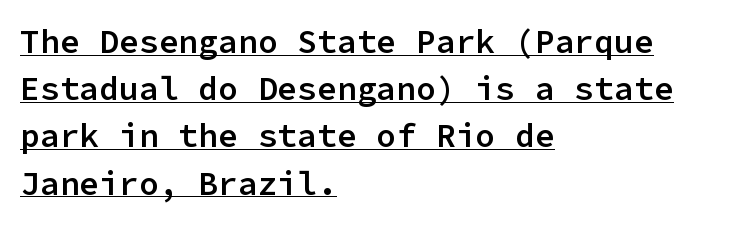
Q: Is the text bold? A: Semi-bold.
Q: Is the text italic (slanted)? A: No, it is upright.
Q: Is the typeface a serif or a sans-serif typeface? A: Sans-serif.
Q: Is the text underlined? A: Yes.
Q: How is the paragraph aligned? A: Left-aligned.
Q: Is the spacing between letters normal or unusually wide? A: Normal.
Q: Is the spacing between lines tight, normal or loose? A: Normal.
Q: Width (condensed, normal, or wide)? A: Normal.
Q: Stroke contrast? A: Low.
Q: x-height? A: Medium.
Q: Monospaced? A: Yes.
